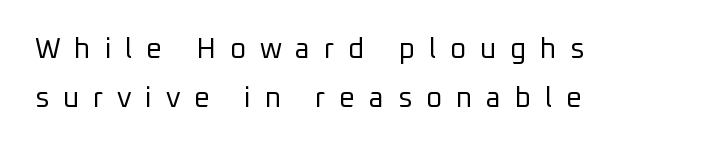
The image shows 28 px regular-weight sans-serif type, upright; set left-aligned, line spacing 1.76x, unusually wide letter spacing (+0.49 em), not underlined; low stroke contrast and a medium x-height.
